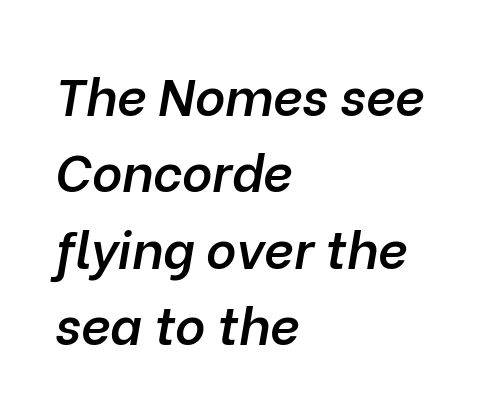
Q: Is the text bold? A: Semi-bold.
Q: Is the text italic (slanted)? A: Yes, it leans right by about 10 degrees.
Q: Is the text underlined? A: No.
Q: How is the paragraph aligned? A: Left-aligned.
Q: Is the spacing between letters normal or unusually wide? A: Normal.
Q: Is the spacing between lines tight, normal or loose? A: Normal.
Q: Width (condensed, normal, or wide)? A: Normal.
Q: Stroke contrast? A: Low.
Q: x-height? A: Medium.
Q: Monospaced? A: No.
